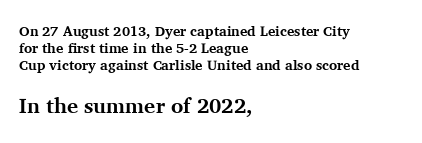
Q: Is the text bold? A: Yes.
Q: Is the text italic (slanted)? A: No, it is upright.
Q: Is the text underlined? A: No.
Q: How is the paragraph aligned? A: Left-aligned.
Q: Is the spacing between letters normal or unusually wide? A: Normal.
Q: Which block of text is set in a larger size, the first (top) or the second (bottom)? A: The second (bottom) one.
